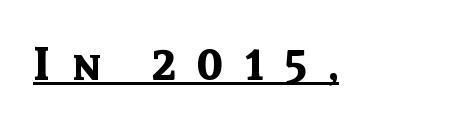
{"serif": "no", "italic": "no", "bold": "yes", "weight": "bold", "width": "normal", "x_height": "medium", "monospaced": "no", "underline": "yes", "letter_spacing": "wide", "letter_spacing_em": 0.47, "glyph_px": 45}
